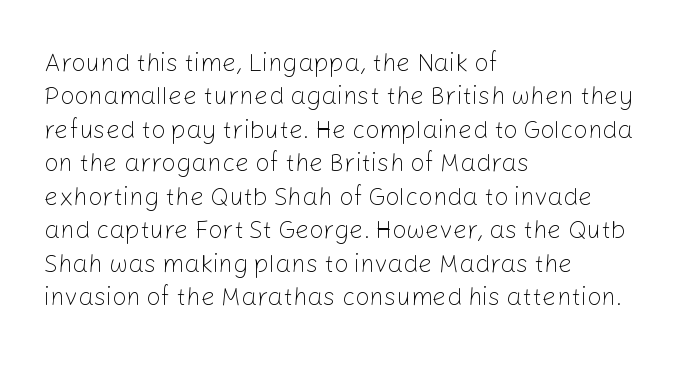
Notice how the stems are strictly vertical — no italics here. Clear beneath every line of the passage. Compared with typical paragraphs, the rows here are spaced about the same. The letters look calm and open, with moderate or lighter stems. Spacing between characters is what you'd get straight out of the box.
